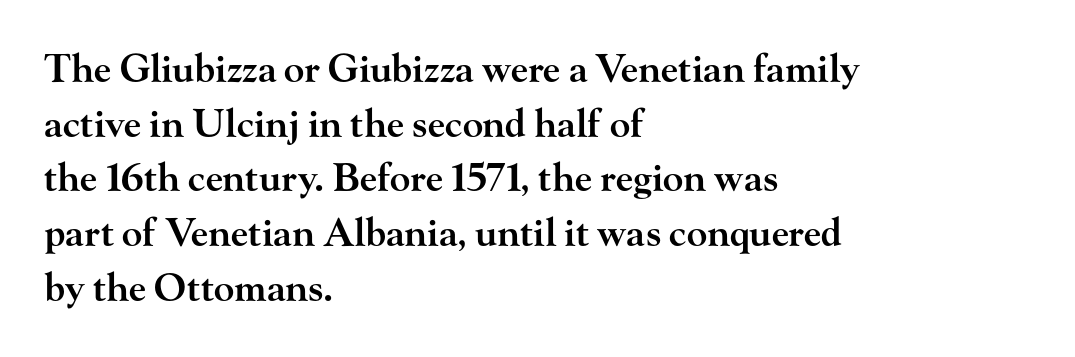
Q: Is the text bold? A: Semi-bold.
Q: Is the text italic (slanted)? A: No, it is upright.
Q: Is the typeface a serif or a sans-serif typeface? A: Serif.
Q: Is the text underlined? A: No.
Q: How is the paragraph aligned? A: Left-aligned.
Q: Is the spacing between letters normal or unusually wide? A: Normal.
Q: Is the spacing between lines tight, normal or loose? A: Normal.
Q: Width (condensed, normal, or wide)? A: Wide.
Q: Stroke contrast? A: High.
Q: x-height? A: Small.
Q: Monospaced? A: No.
